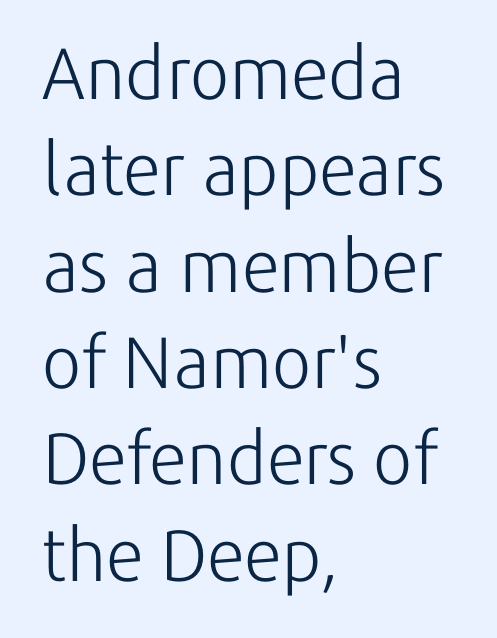
Quick note: underline off. A typesetter would call this proportional, since set widths differ per character. Line starts are locked; line ends wander. Rows of type keep a routine distance in the vertical direction. Every character sits straight up, as roman type does. Heaviness? Minimal to ordinary, like unemphasized prose.
